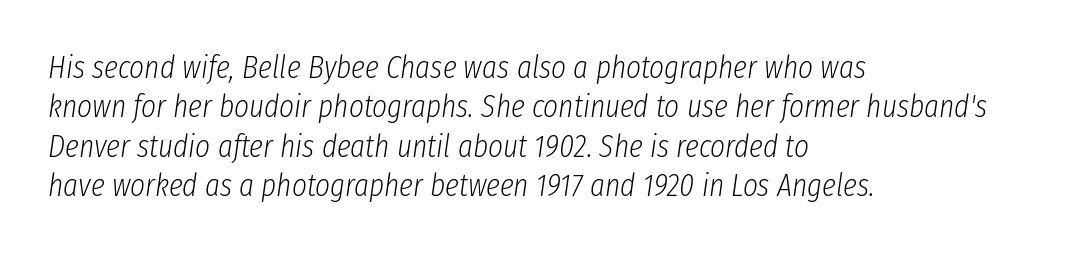
Q: Is the text bold? A: No.
Q: Is the text italic (slanted)? A: Yes, it leans right by about 8 degrees.
Q: Is the text underlined? A: No.
Q: How is the paragraph aligned? A: Left-aligned.
Q: Is the spacing between letters normal or unusually wide? A: Normal.
Q: Width (condensed, normal, or wide)? A: Condensed.
Q: Stroke contrast? A: Low.
Q: x-height? A: Medium.
Q: Monospaced? A: No.
